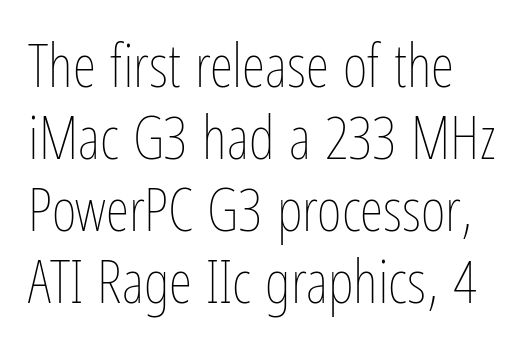
The image shows 60 px thin, condensed type, upright; set line spacing 1.2x, normal letter spacing, not underlined; low stroke contrast and a medium x-height.
